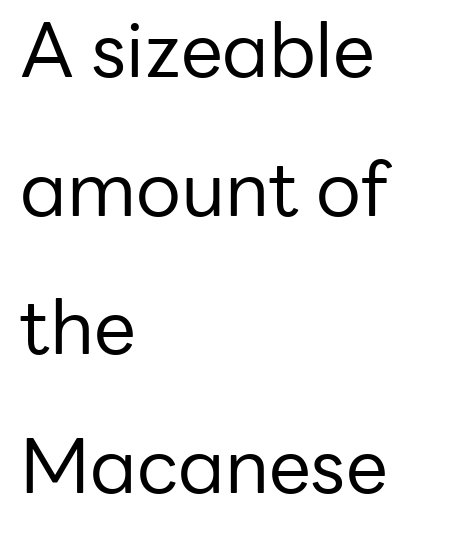
{"serif": "no", "italic": "no", "bold": "no", "weight": "regular", "width": "normal", "stroke_contrast": "low", "x_height": "medium", "monospaced": "no", "underline": "no", "align": "left", "line_spacing_ratio": 1.85, "letter_spacing": "normal", "letter_spacing_em": 0.0, "glyph_px": 75}
